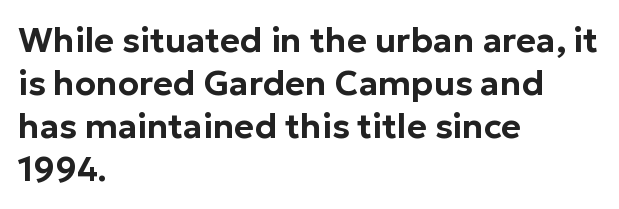
Q: Is the text italic (slanted)? A: No, it is upright.
Q: Is the typeface a serif or a sans-serif typeface? A: Sans-serif.
Q: Is the text underlined? A: No.
Q: How is the paragraph aligned? A: Left-aligned.
Q: Is the spacing between letters normal or unusually wide? A: Normal.
Q: Is the spacing between lines tight, normal or loose? A: Normal.
Q: Width (condensed, normal, or wide)? A: Normal.
Q: Stroke contrast? A: Low.
Q: x-height? A: Medium.
Q: Monospaced? A: No.
